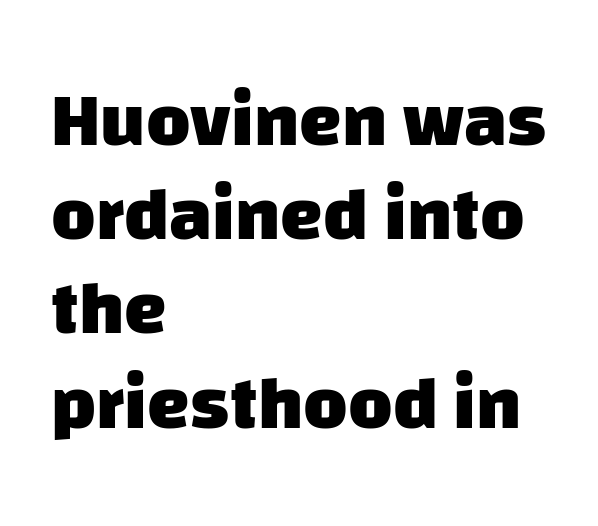
{"serif": "no", "bold": "yes", "weight": "heavy", "width": "normal", "stroke_contrast": "low", "x_height": "large", "monospaced": "no", "underline": "no", "align": "left", "line_spacing_ratio": 1.24, "letter_spacing": "normal", "letter_spacing_em": 0.0, "glyph_px": 76}
